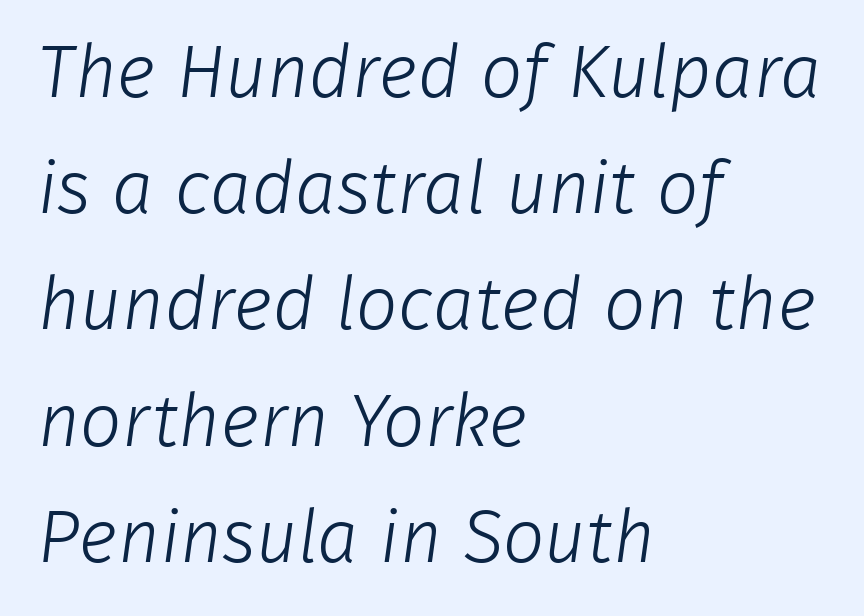
Q: Is the text bold? A: No.
Q: Is the typeface a serif or a sans-serif typeface? A: Sans-serif.
Q: Is the text underlined? A: No.
Q: How is the paragraph aligned? A: Left-aligned.
Q: Is the spacing between letters normal or unusually wide? A: Normal.
Q: Is the spacing between lines tight, normal or loose? A: Normal.
Q: Width (condensed, normal, or wide)? A: Normal.
Q: Stroke contrast? A: Low.
Q: x-height? A: Medium.
Q: Monospaced? A: No.
